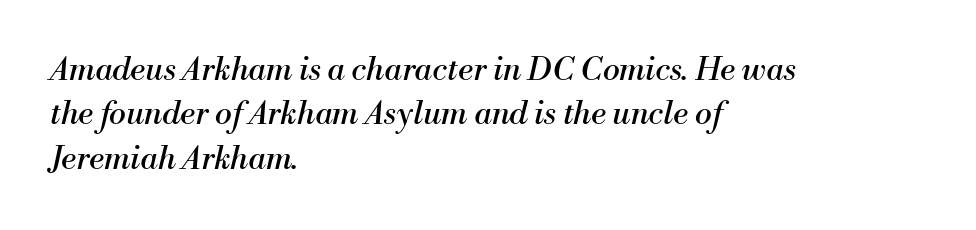
Examine the stroke ends and you'll spot serifs. The lettering tilts uniformly, giving the passage an italic look. If you drew a ruler down the left edge, every line would touch it. Proportional: the letters do not fall into vertical columns. The passage shown stacks its lines at a standard gap. A light-to-regular cut is what we see here.
